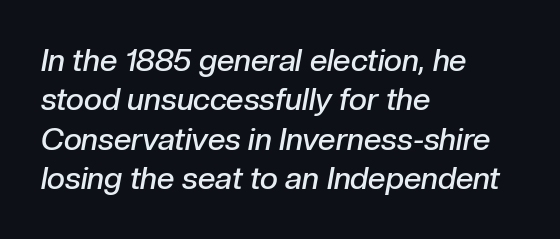
Does the weight exceed regular? Yes, but only to semibold. Summary of vertical rhythm: regular, with standard interline spacing. Looking at the ascenders, they clearly lean. The space beneath each line is pristine and unruled.
